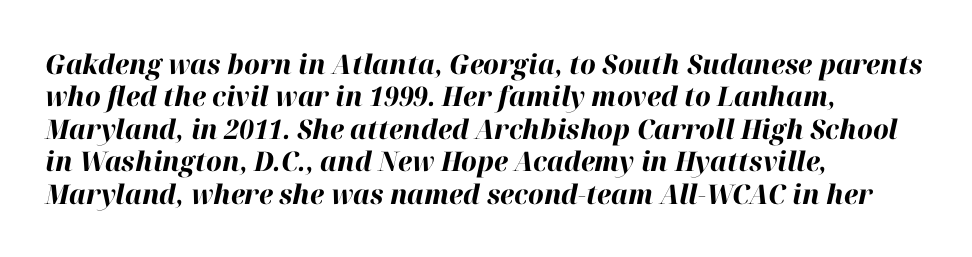
Q: Is the text bold? A: Yes.
Q: Is the text italic (slanted)? A: Yes, it leans right by about 12 degrees.
Q: Is the text underlined? A: No.
Q: How is the paragraph aligned? A: Left-aligned.
Q: Is the spacing between letters normal or unusually wide? A: Normal.
